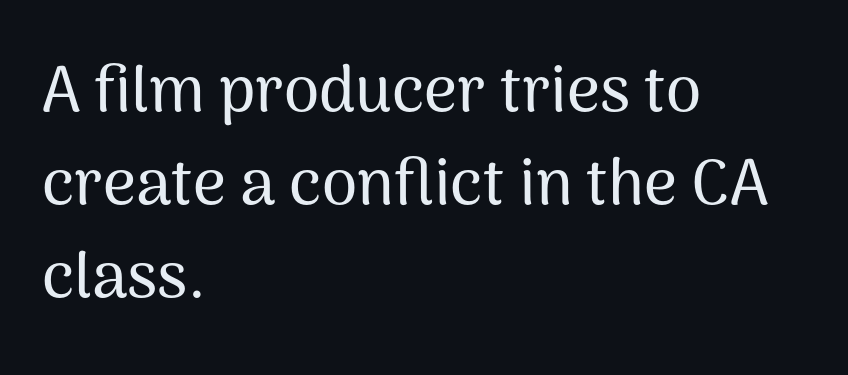
{"serif": "no", "italic": "no", "width": "normal", "stroke_contrast": "medium", "x_height": "medium", "monospaced": "no", "underline": "no", "align": "left", "line_spacing": "normal", "line_spacing_ratio": 1.45, "letter_spacing": "normal", "letter_spacing_em": 0.0, "glyph_px": 64}
